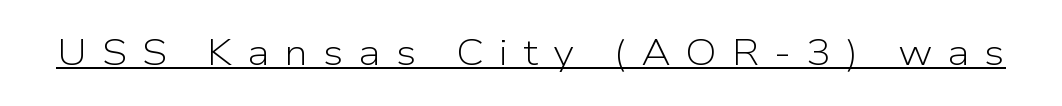
The line texture is sparse and dotted thanks to wide tracking. These characters rest on top of a visible drawn line. Each stroke keeps to a modest, everyday thickness or less. This is roman type, the default non-slanted kind. Do the characters align in a grid? No, the font is proportional. This rendering employs a face without finishing strokes, i.e., a sans-serif.
